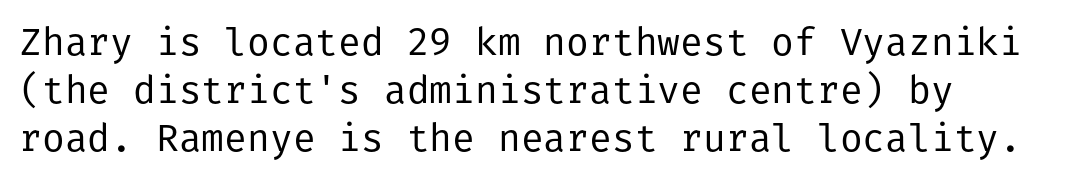
The image shows 38 px regular-weight sans-serif type, upright; set normal line spacing (1.26x), normal letter spacing, not underlined; low stroke contrast and a medium x-height.
